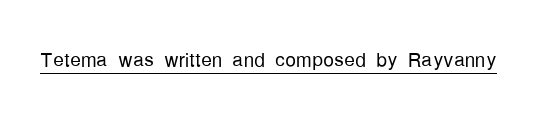
Vertical stems look standard width or narrower in stroke. This sample carries an underscore along the baseline area. Notice how the stems are strictly vertical — no italics here. Spacing between characters is what you'd get straight out of the box.
